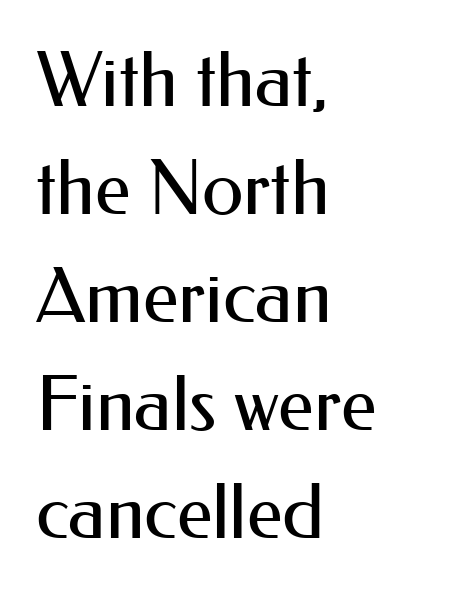
The image shows 76 px regular-weight sans-serif type, upright; set left-aligned, normal line spacing (1.42x), normal letter spacing, not underlined; medium stroke contrast and a small x-height.
